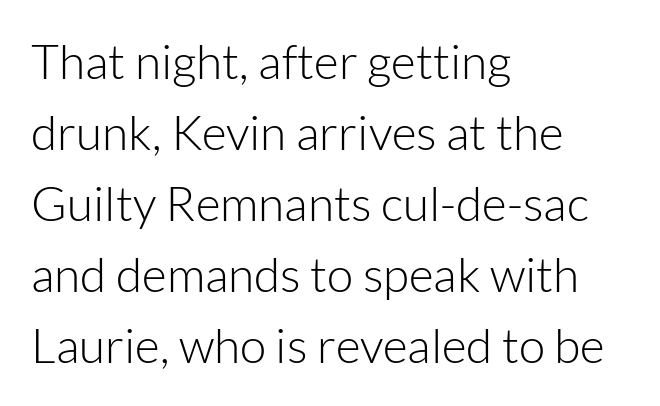
{"serif": "no", "italic": "no", "bold": "no", "weight": "light", "width": "normal", "stroke_contrast": "low", "x_height": "medium", "monospaced": "no", "underline": "no", "align": "left", "line_spacing": "normal", "line_spacing_ratio": 1.48, "letter_spacing": "normal", "letter_spacing_em": 0.0, "glyph_px": 48}
